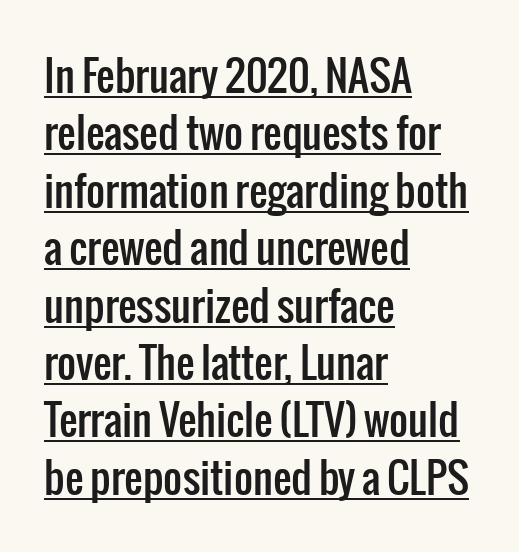
{"serif": "no", "italic": "no", "width": "condensed", "stroke_contrast": "low", "x_height": "medium", "monospaced": "no", "underline": "yes", "align": "left", "line_spacing": "normal", "line_spacing_ratio": 1.4, "letter_spacing": "normal", "letter_spacing_em": 0.0, "glyph_px": 41}
